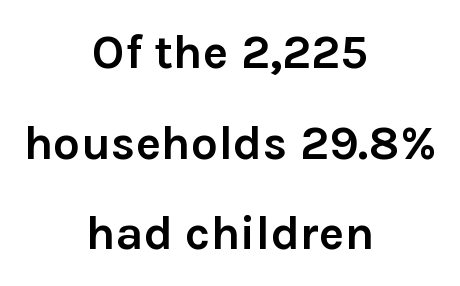
Nope, no serifs anywhere on these letters. Inter-character spacing is left at the font's built-in metrics. Posture: vertical. The typesetting leans heavy: a genuine bold.
